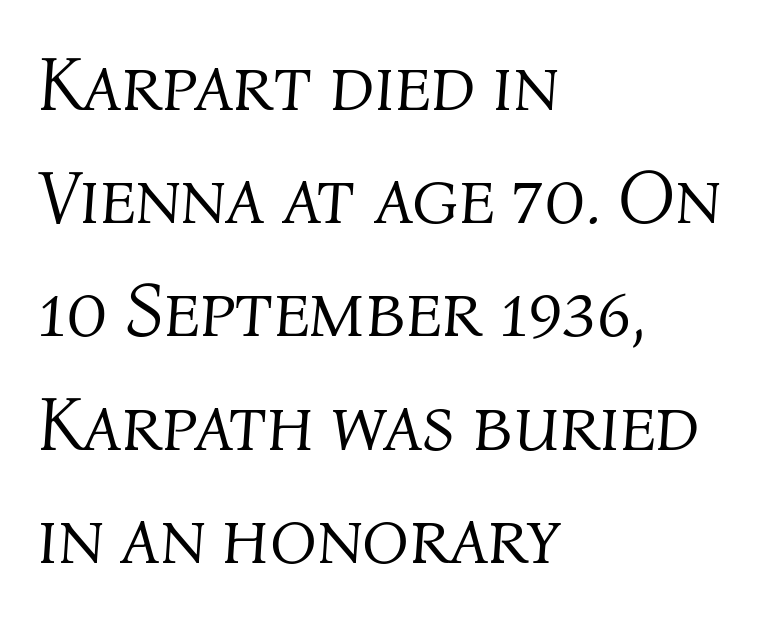
The image shows 77 px light type, italic (leaning right); set left-aligned, normal line spacing (1.47x), normal letter spacing, not underlined; medium stroke contrast and a medium x-height.
